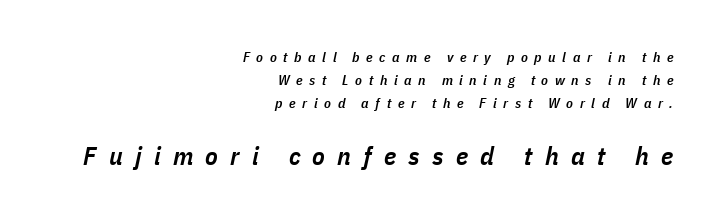
{"italic": "yes", "lean": "right", "slant_degrees": 11, "bold": "semi", "underline": "no", "align": "right", "line_spacing": "normal", "line_spacing_ratio": 1.66, "letter_spacing": "wide", "letter_spacing_em": 0.47, "larger_block": "second", "size_ratio": 1.86, "glyph_px": 26}
